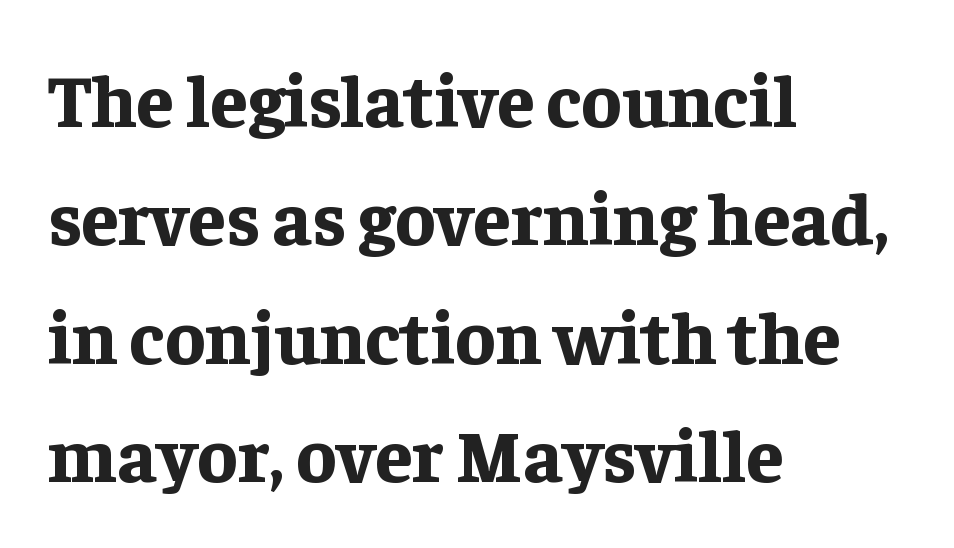
{"serif": "yes", "italic": "no", "bold": "yes", "weight": "bold", "width": "normal", "stroke_contrast": "low", "x_height": "medium", "monospaced": "no", "underline": "no", "align": "left", "line_spacing": "normal", "line_spacing_ratio": 1.58, "letter_spacing": "normal", "letter_spacing_em": 0.0, "glyph_px": 75}
